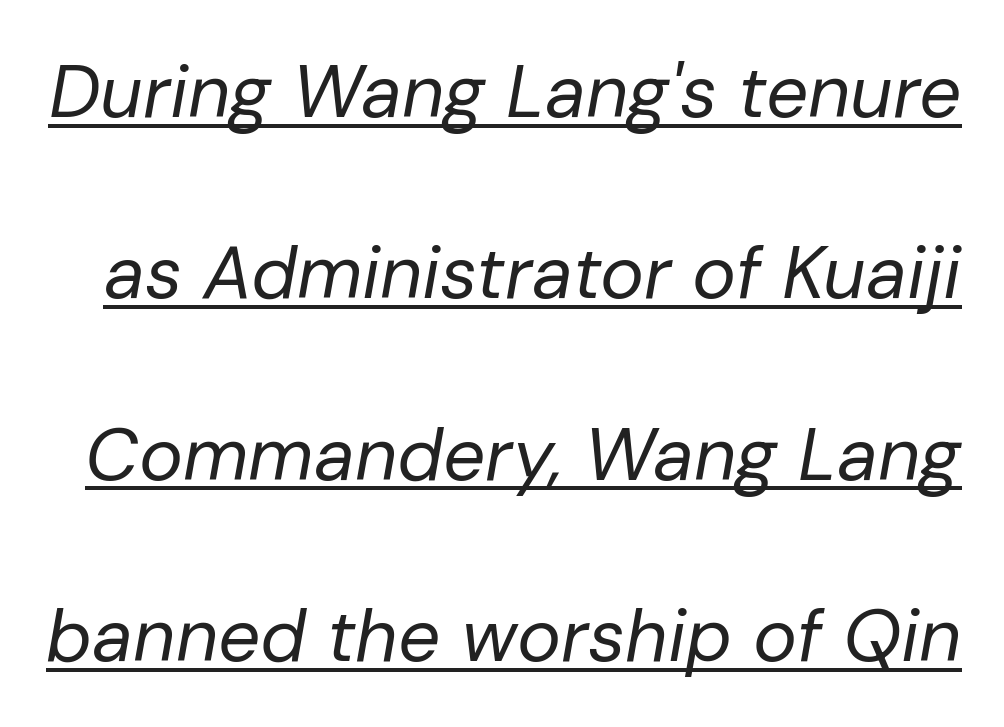
The image shows 74 px regular-weight type, italic (leaning right); set loose line spacing (2.45x), normal letter spacing, underlined; low stroke contrast and a medium x-height.
